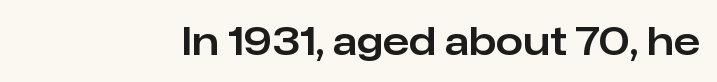
Q: Is the text italic (slanted)? A: No, it is upright.
Q: Is the typeface a serif or a sans-serif typeface? A: Sans-serif.
Q: Is the text underlined? A: No.
Q: Is the spacing between letters normal or unusually wide? A: Normal.
Q: Width (condensed, normal, or wide)? A: Normal.
Q: Stroke contrast? A: Low.
Q: x-height? A: Medium.
Q: Monospaced? A: No.
